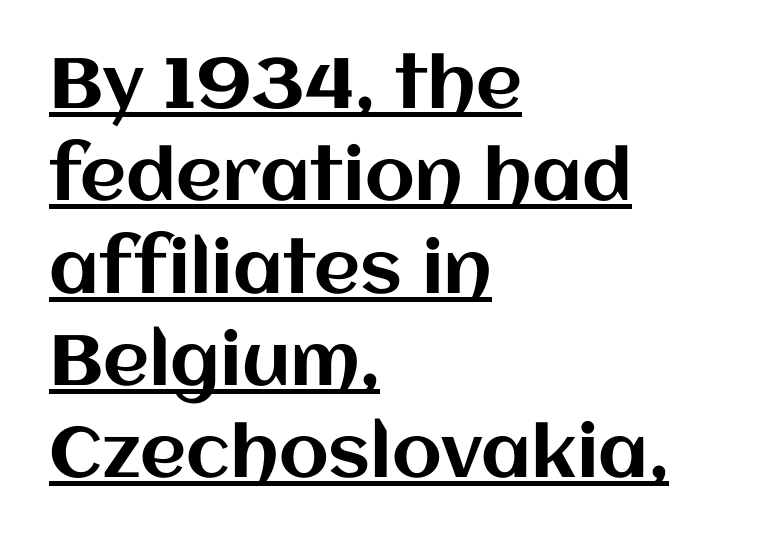
Q: Is the text italic (slanted)? A: No, it is upright.
Q: Is the text underlined? A: Yes.
Q: How is the paragraph aligned? A: Left-aligned.
Q: Is the spacing between letters normal or unusually wide? A: Normal.
Q: Is the spacing between lines tight, normal or loose? A: Normal.
Q: Width (condensed, normal, or wide)? A: Normal.
Q: Stroke contrast? A: Medium.
Q: x-height? A: Large.
Q: Monospaced? A: No.
